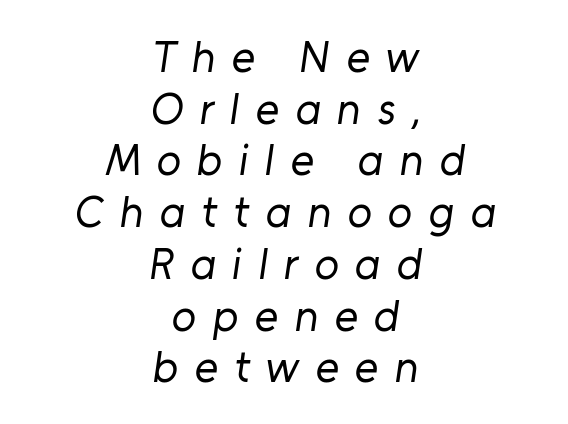
Q: Is the text bold? A: No.
Q: Is the typeface a serif or a sans-serif typeface? A: Sans-serif.
Q: Is the text underlined? A: No.
Q: How is the paragraph aligned? A: Centered.
Q: Is the spacing between letters normal or unusually wide? A: Unusually wide.
Q: Is the spacing between lines tight, normal or loose? A: Tight.
Q: Width (condensed, normal, or wide)? A: Normal.
Q: Stroke contrast? A: Low.
Q: x-height? A: Medium.
Q: Monospaced? A: No.
